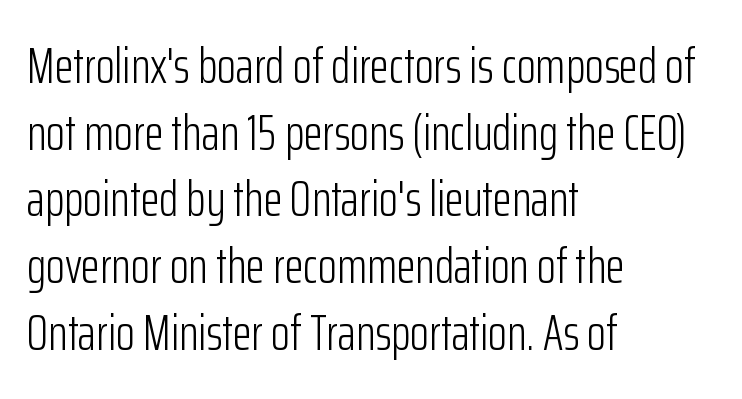
{"serif": "no", "italic": "no", "bold": "no", "weight": "light", "width": "condensed", "stroke_contrast": "low", "x_height": "medium", "monospaced": "no", "underline": "no", "align": "left", "line_spacing": "normal", "line_spacing_ratio": 1.36, "letter_spacing": "normal", "letter_spacing_em": 0.0, "glyph_px": 49}
